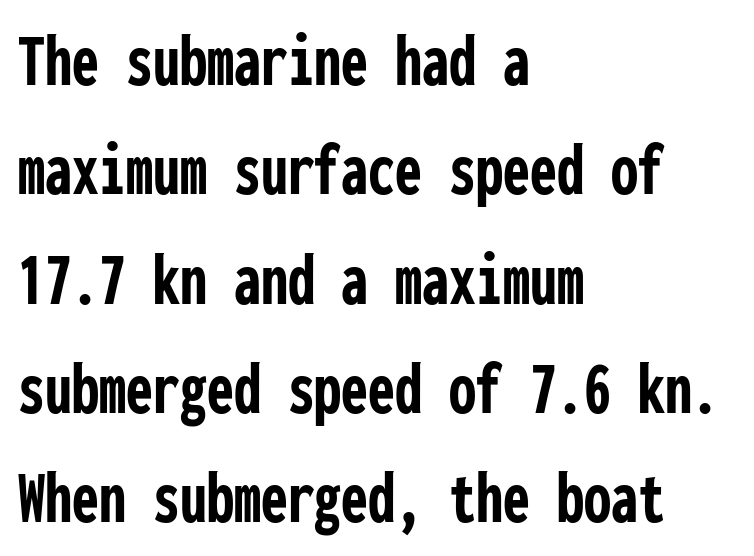
Q: Is the text bold? A: Yes.
Q: Is the text italic (slanted)? A: No, it is upright.
Q: Is the typeface a serif or a sans-serif typeface? A: Sans-serif.
Q: Is the text underlined? A: No.
Q: How is the paragraph aligned? A: Left-aligned.
Q: Is the spacing between letters normal or unusually wide? A: Normal.
Q: Is the spacing between lines tight, normal or loose? A: Normal.
Q: Width (condensed, normal, or wide)? A: Condensed.
Q: Stroke contrast? A: Low.
Q: x-height? A: Medium.
Q: Monospaced? A: Yes.
